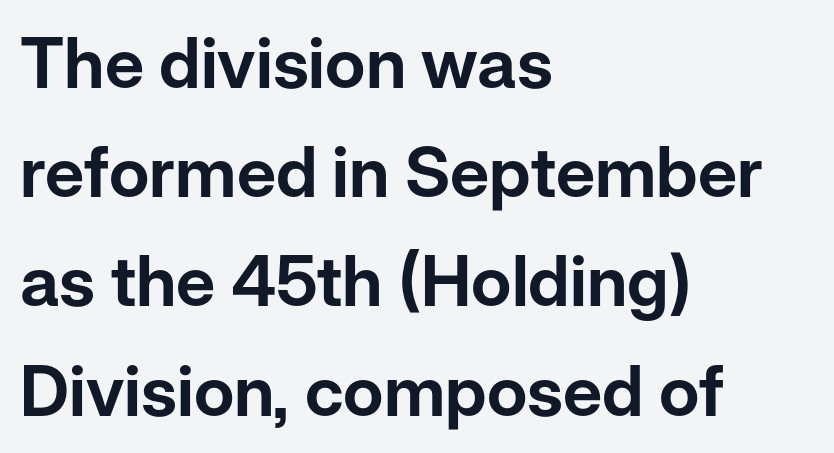
The type is set solid horizontally, with unmodified tracking. If you measured baseline to baseline, you'd find a middling distance. These lines stack with their left ends in a neat column. The face used here is a sans, in the tradition of grotesques and geometrics. Proportional: the letters do not fall into vertical columns. Posture: straight, roman, zero tilt.
